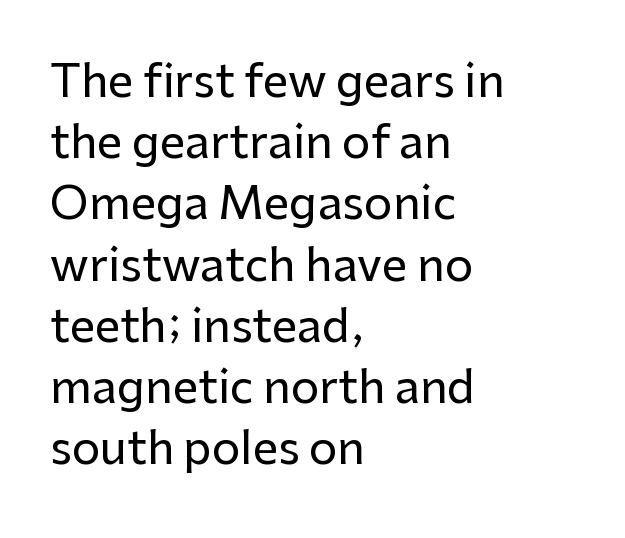
Q: Is the text italic (slanted)? A: No, it is upright.
Q: Is the typeface a serif or a sans-serif typeface? A: Sans-serif.
Q: Is the text underlined? A: No.
Q: How is the paragraph aligned? A: Left-aligned.
Q: Is the spacing between letters normal or unusually wide? A: Normal.
Q: Is the spacing between lines tight, normal or loose? A: Normal.
Q: Width (condensed, normal, or wide)? A: Normal.
Q: Stroke contrast? A: Low.
Q: x-height? A: Medium.
Q: Monospaced? A: No.
